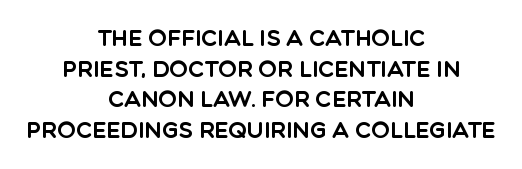
{"italic": "no", "underline": "no", "align": "center", "line_spacing": "normal", "line_spacing_ratio": 1.39, "letter_spacing": "normal", "letter_spacing_em": 0.0, "glyph_px": 22}
